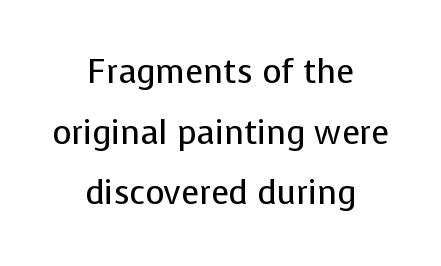
Q: Is the text bold? A: No.
Q: Is the text italic (slanted)? A: No, it is upright.
Q: Is the typeface a serif or a sans-serif typeface? A: Sans-serif.
Q: Is the text underlined? A: No.
Q: How is the paragraph aligned? A: Centered.
Q: Is the spacing between letters normal or unusually wide? A: Normal.
Q: Width (condensed, normal, or wide)? A: Normal.
Q: Stroke contrast? A: Low.
Q: x-height? A: Medium.
Q: Monospaced? A: No.
